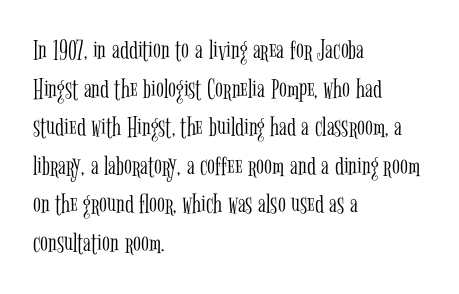
Q: Is the text bold? A: No.
Q: Is the text italic (slanted)? A: No, it is upright.
Q: Is the typeface a serif or a sans-serif typeface? A: Serif.
Q: Is the text underlined? A: No.
Q: How is the paragraph aligned? A: Left-aligned.
Q: Is the spacing between letters normal or unusually wide? A: Normal.
Q: Is the spacing between lines tight, normal or loose? A: Normal.
Q: Width (condensed, normal, or wide)? A: Condensed.
Q: Stroke contrast? A: Low.
Q: x-height? A: Medium.
Q: Monospaced? A: No.
